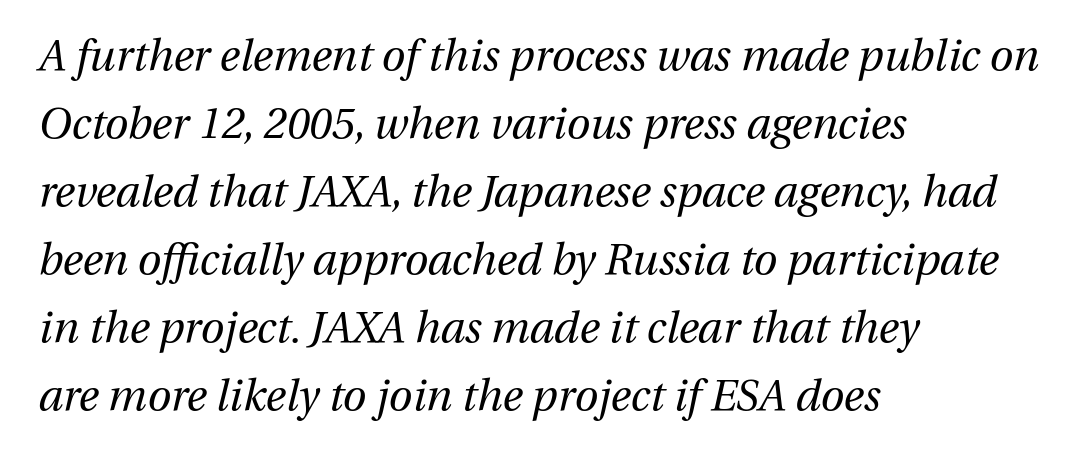
{"italic": "yes", "lean": "right", "slant_degrees": 13, "bold": "no", "weight": "regular", "width": "normal", "stroke_contrast": "medium", "x_height": "medium", "monospaced": "no", "underline": "no", "align": "left", "line_spacing": "normal", "line_spacing_ratio": 1.58, "letter_spacing": "normal", "letter_spacing_em": 0.0, "glyph_px": 43}
